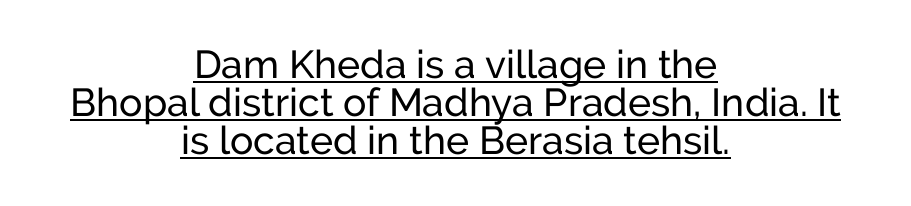
Q: Is the text italic (slanted)? A: No, it is upright.
Q: Is the typeface a serif or a sans-serif typeface? A: Sans-serif.
Q: Is the text underlined? A: Yes.
Q: How is the paragraph aligned? A: Centered.
Q: Is the spacing between letters normal or unusually wide? A: Normal.
Q: Is the spacing between lines tight, normal or loose? A: Tight.
Q: Width (condensed, normal, or wide)? A: Normal.
Q: Stroke contrast? A: Low.
Q: x-height? A: Medium.
Q: Monospaced? A: No.
